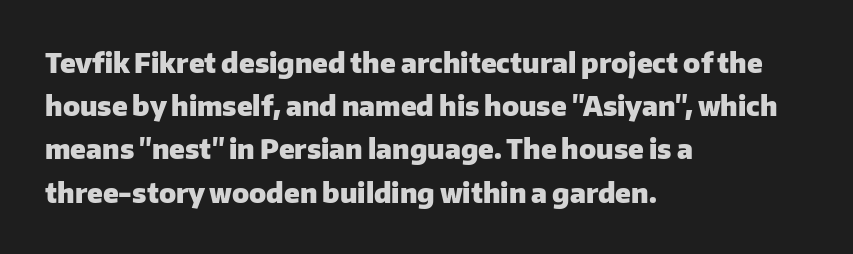
Layout note: lines flush left. Decoration check: the copy has no underline. Each new line begins a customary step beneath the previous one. The characters look thick and weighty, a clear bold. Do the letters lean? They stand straight.
